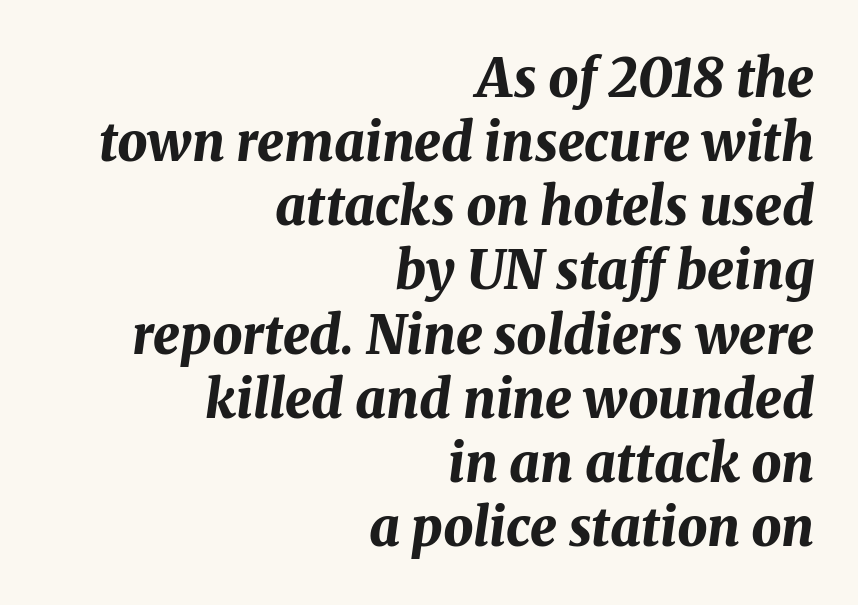
The image shows 53 px bold type, italic (leaning right); set right-aligned, line spacing 1.21x, normal letter spacing, not underlined; medium stroke contrast and a medium x-height.
